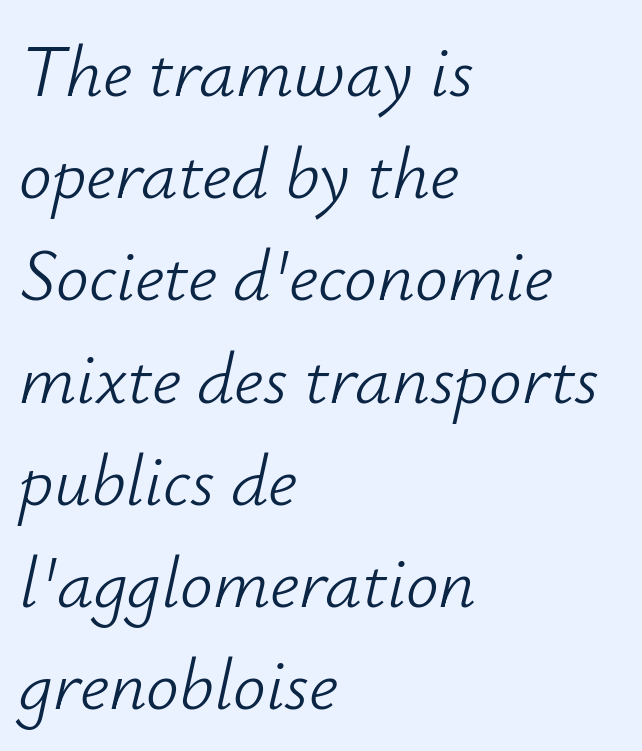
Q: Is the text bold? A: No.
Q: Is the text italic (slanted)? A: Yes, it leans right by about 12 degrees.
Q: Is the text underlined? A: No.
Q: How is the paragraph aligned? A: Left-aligned.
Q: Is the spacing between letters normal or unusually wide? A: Normal.
Q: Is the spacing between lines tight, normal or loose? A: Normal.
Q: Width (condensed, normal, or wide)? A: Normal.
Q: Stroke contrast? A: Low.
Q: x-height? A: Small.
Q: Monospaced? A: No.
